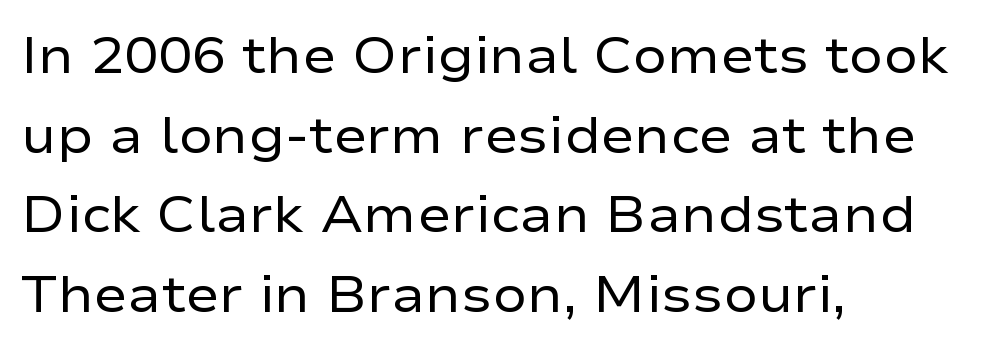
The image shows 51 px regular-weight, wide sans-serif type, upright; set left-aligned, normal line spacing (1.56x), normal letter spacing, not underlined; low stroke contrast and a medium x-height.
